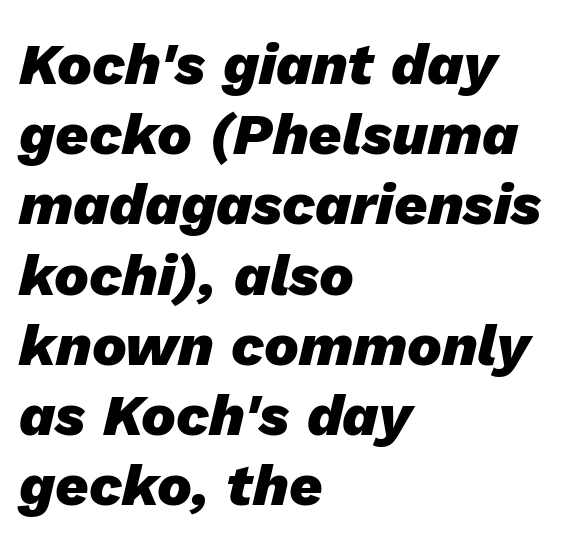
Q: Is the text bold? A: Yes.
Q: Is the text italic (slanted)? A: Yes, it leans right by about 13 degrees.
Q: Is the text underlined? A: No.
Q: How is the paragraph aligned? A: Left-aligned.
Q: Is the spacing between letters normal or unusually wide? A: Normal.
Q: Width (condensed, normal, or wide)? A: Normal.
Q: Stroke contrast? A: Low.
Q: x-height? A: Medium.
Q: Monospaced? A: No.
